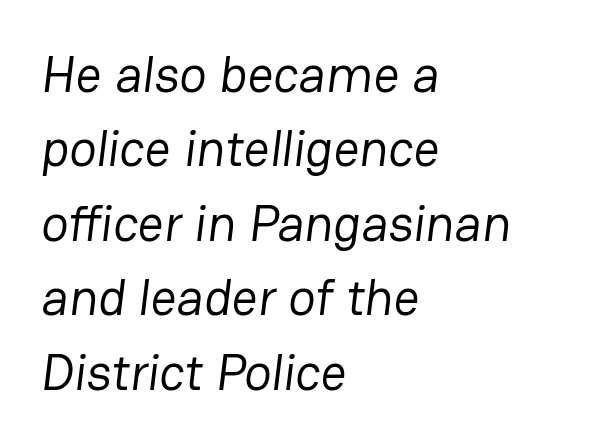
{"serif": "no", "bold": "no", "weight": "regular", "width": "normal", "stroke_contrast": "low", "x_height": "medium", "monospaced": "no", "underline": "no", "align": "left", "line_spacing": "normal", "line_spacing_ratio": 1.46, "letter_spacing": "normal", "letter_spacing_em": 0.0, "glyph_px": 51}
